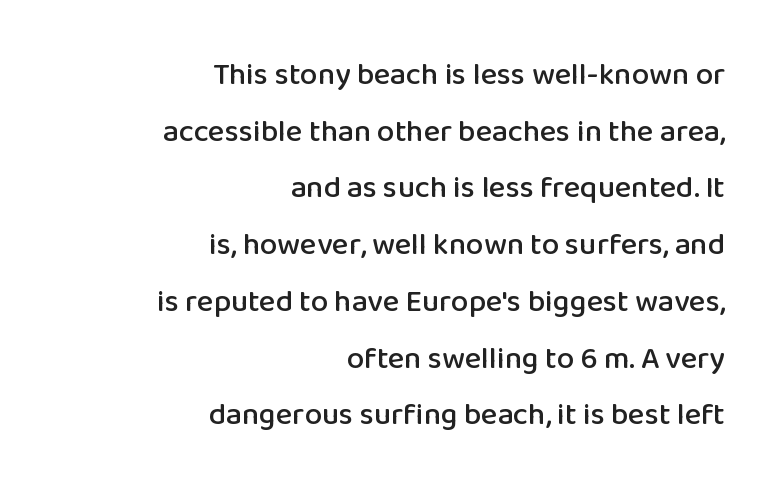
{"serif": "no", "italic": "no", "width": "normal", "stroke_contrast": "low", "x_height": "medium", "monospaced": "no", "underline": "no", "align": "right", "line_spacing_ratio": 1.83, "letter_spacing": "normal", "letter_spacing_em": 0.0, "glyph_px": 31}
